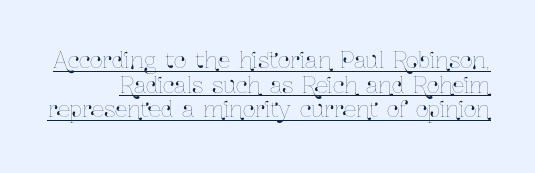
{"italic": "no", "underline": "yes", "line_spacing": "tight", "line_spacing_ratio": 1.12, "letter_spacing": "normal", "letter_spacing_em": 0.0, "glyph_px": 22}
